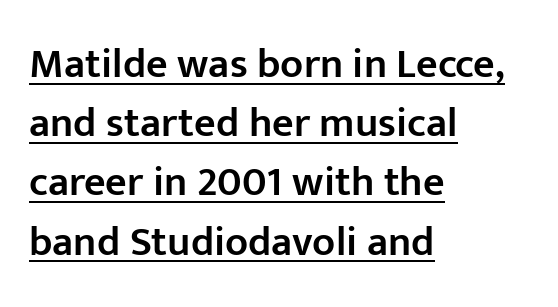
Q: Is the text bold? A: Semi-bold.
Q: Is the text italic (slanted)? A: No, it is upright.
Q: Is the typeface a serif or a sans-serif typeface? A: Sans-serif.
Q: Is the text underlined? A: Yes.
Q: How is the paragraph aligned? A: Left-aligned.
Q: Is the spacing between letters normal or unusually wide? A: Normal.
Q: Is the spacing between lines tight, normal or loose? A: Normal.
Q: Width (condensed, normal, or wide)? A: Normal.
Q: Stroke contrast? A: Low.
Q: x-height? A: Medium.
Q: Monospaced? A: No.
